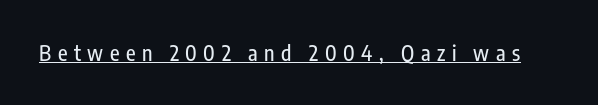
{"italic": "no", "underline": "yes", "letter_spacing": "wide", "letter_spacing_em": 0.31, "glyph_px": 21}
